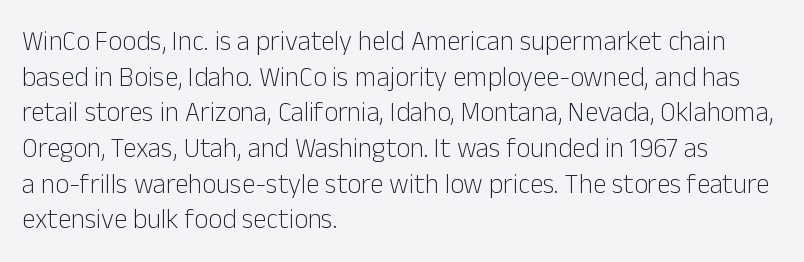
Q: Is the text bold? A: No.
Q: Is the text italic (slanted)? A: No, it is upright.
Q: Is the text underlined? A: No.
Q: How is the paragraph aligned? A: Left-aligned.
Q: Is the spacing between letters normal or unusually wide? A: Normal.
Q: Is the spacing between lines tight, normal or loose? A: Normal.
